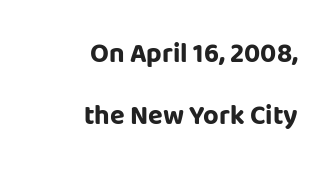
Q: Is the text bold? A: Yes.
Q: Is the text italic (slanted)? A: No, it is upright.
Q: Is the text underlined? A: No.
Q: How is the paragraph aligned? A: Right-aligned.
Q: Is the spacing between letters normal or unusually wide? A: Normal.
Q: Is the spacing between lines tight, normal or loose? A: Loose.
